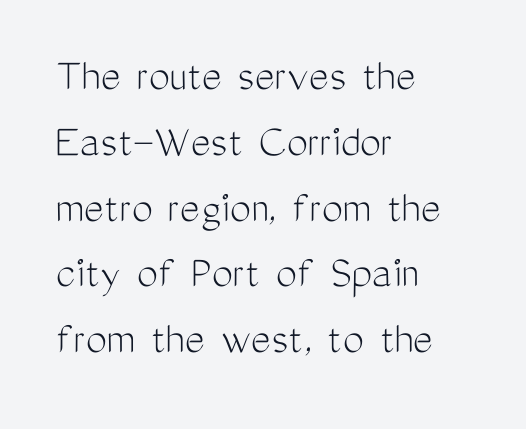
Q: Is the text bold? A: No.
Q: Is the text italic (slanted)? A: No, it is upright.
Q: Is the typeface a serif or a sans-serif typeface? A: Sans-serif.
Q: Is the text underlined? A: No.
Q: How is the paragraph aligned? A: Left-aligned.
Q: Is the spacing between letters normal or unusually wide? A: Normal.
Q: Is the spacing between lines tight, normal or loose? A: Normal.
Q: Width (condensed, normal, or wide)? A: Condensed.
Q: Stroke contrast? A: Medium.
Q: x-height? A: Medium.
Q: Monospaced? A: No.
